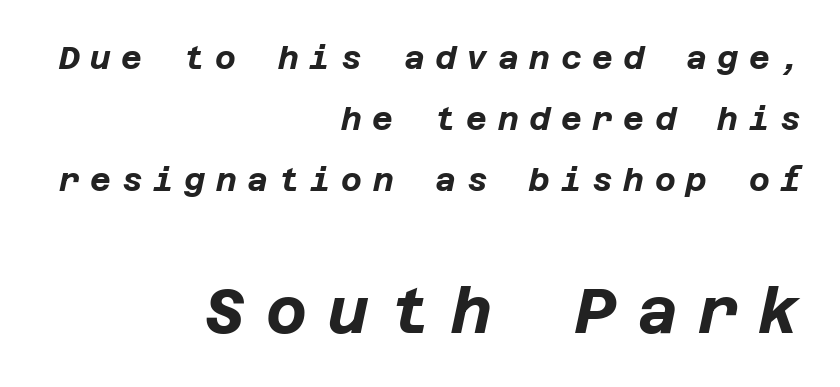
{"italic": "yes", "lean": "right", "slant_degrees": 12, "bold": "yes", "weight": "bold", "width": "normal", "stroke_contrast": "low", "x_height": "large", "underline": "no", "align": "right", "line_spacing": "loose", "line_spacing_ratio": 1.91, "letter_spacing": "wide", "letter_spacing_em": 0.33, "larger_block": "second", "size_ratio": 1.97, "glyph_px": 63}
